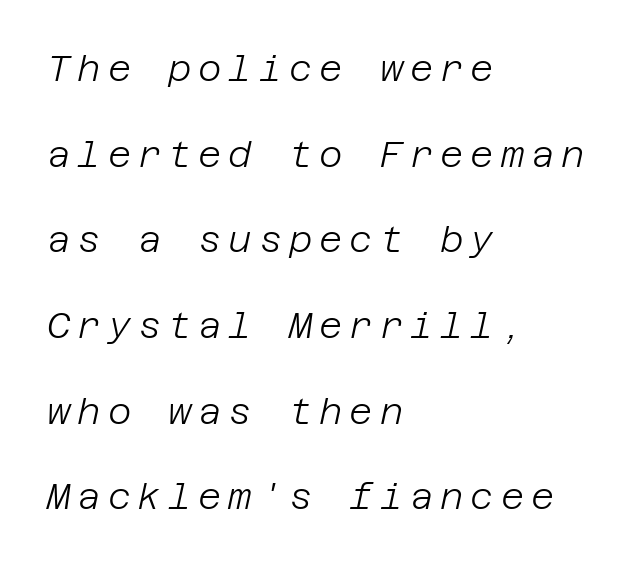
{"italic": "yes", "lean": "right", "slant_degrees": 12, "bold": "no", "weight": "light", "width": "normal", "stroke_contrast": "low", "x_height": "large", "underline": "no", "align": "left", "line_spacing": "loose", "line_spacing_ratio": 2.38, "glyph_px": 36}
